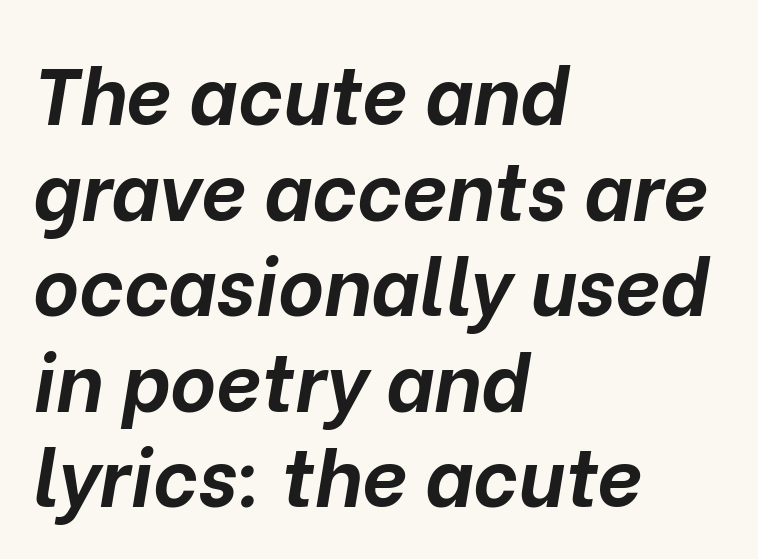
A bare baseline throughout the passage. In terms of posture, this sample is oblique. Each word holds together tightly as a unit, with standard inter-letter gaps. Horizontally, the lines are justified to the leading edge only. The rendering uses a bold face; every stroke is thick and dark. Character widths vary here, with narrow letters taking less room than wide ones.
